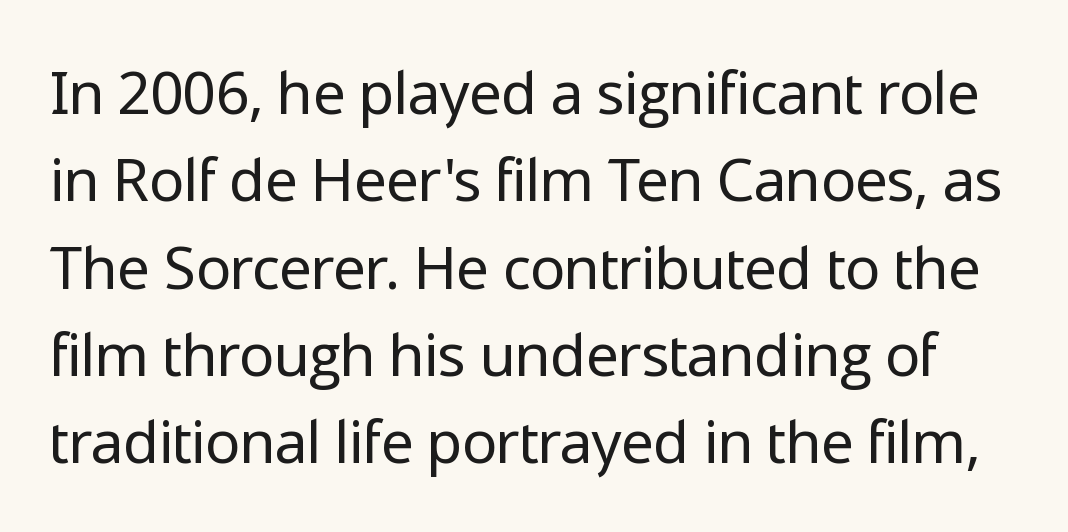
Q: Is the text bold? A: No.
Q: Is the text italic (slanted)? A: No, it is upright.
Q: Is the typeface a serif or a sans-serif typeface? A: Sans-serif.
Q: Is the text underlined? A: No.
Q: Is the spacing between letters normal or unusually wide? A: Normal.
Q: Is the spacing between lines tight, normal or loose? A: Normal.
Q: Width (condensed, normal, or wide)? A: Normal.
Q: Stroke contrast? A: Low.
Q: x-height? A: Medium.
Q: Monospaced? A: No.
